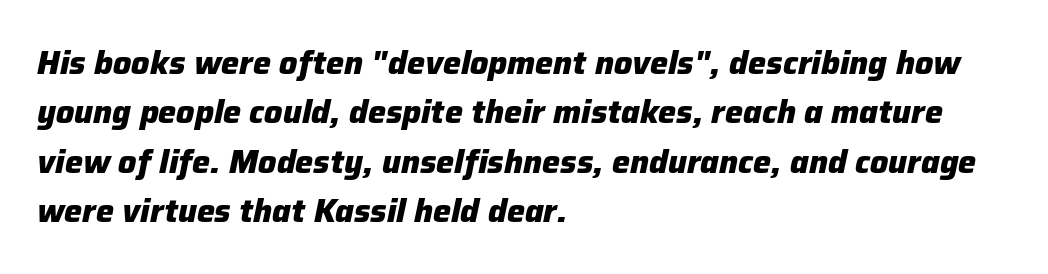
The image shows 32 px heavy type, italic (leaning right); set left-aligned, normal line spacing (1.54x), normal letter spacing, not underlined; low stroke contrast and a medium x-height.
